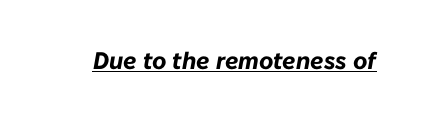
{"italic": "yes", "lean": "right", "slant_degrees": 10, "bold": "yes", "underline": "yes", "letter_spacing": "normal", "letter_spacing_em": 0.0, "glyph_px": 24}
